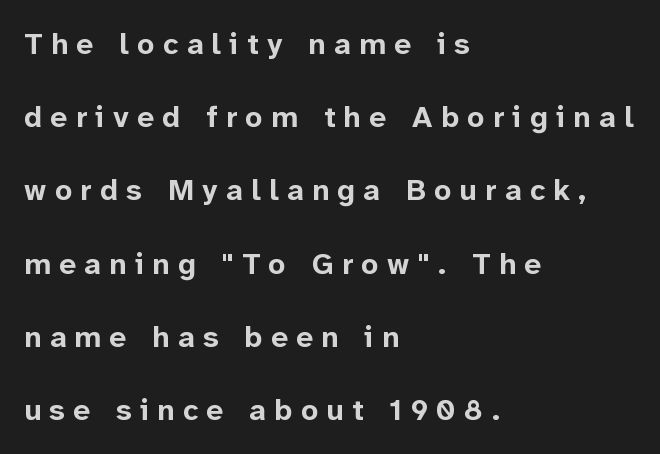
The image shows 30 px bold sans-serif type, upright; set left-aligned, loose line spacing (2.44x), unusually wide letter spacing (+0.28 em), not underlined; low stroke contrast and a medium x-height.
